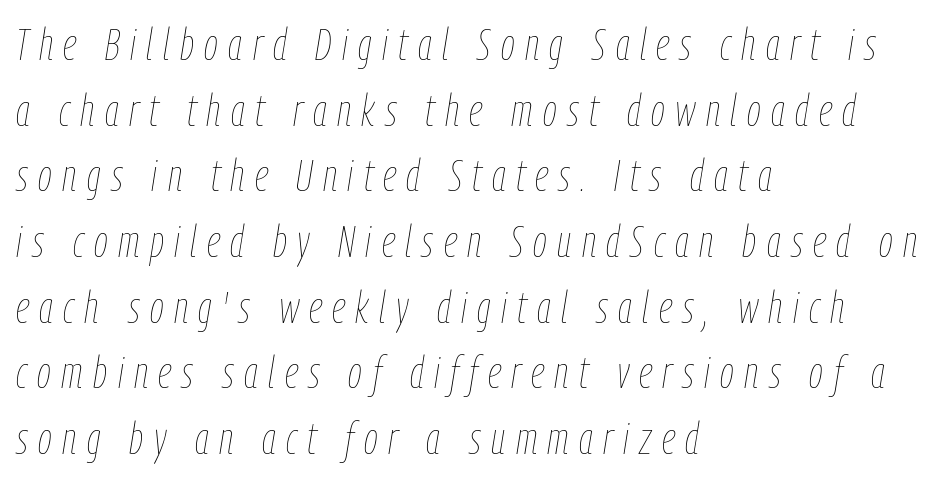
The image shows 45 px thin, condensed type, italic (leaning right); set left-aligned, normal line spacing (1.46x), unusually wide letter spacing (+0.23 em), not underlined; low stroke contrast and a medium x-height.
